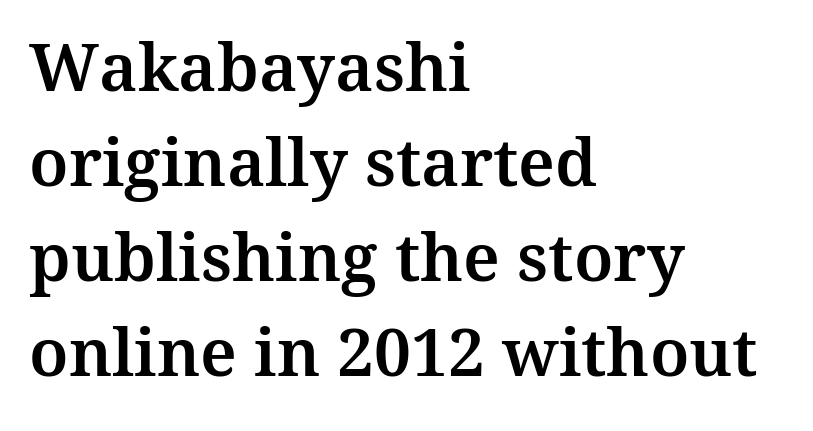
The image shows 66 px serif type, upright; set left-aligned, normal line spacing (1.44x), normal letter spacing, not underlined; medium stroke contrast and a medium x-height.
